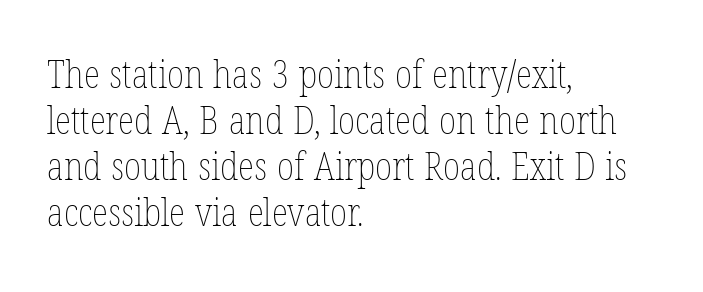
Note the varied advance widths — an 'i' is clearly narrower than an 'm'. The string is rendered with underlining switched off. This is the regular roman posture of the typeface. A light-to-regular cut is what we see here.
